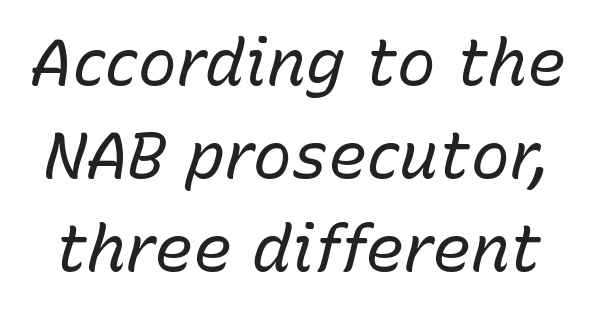
Q: Is the text bold? A: No.
Q: Is the text italic (slanted)? A: Yes, it leans right by about 15 degrees.
Q: Is the text underlined? A: No.
Q: Is the spacing between letters normal or unusually wide? A: Normal.
Q: Is the spacing between lines tight, normal or loose? A: Normal.
Q: Width (condensed, normal, or wide)? A: Normal.
Q: Stroke contrast? A: Low.
Q: x-height? A: Medium.
Q: Monospaced? A: No.
